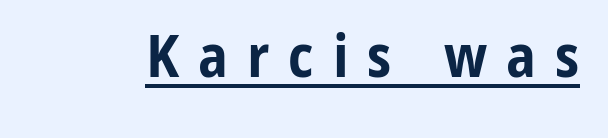
Q: Is the text bold? A: Yes.
Q: Is the text italic (slanted)? A: No, it is upright.
Q: Is the typeface a serif or a sans-serif typeface? A: Sans-serif.
Q: Is the text underlined? A: Yes.
Q: Is the spacing between letters normal or unusually wide? A: Unusually wide.
Q: Width (condensed, normal, or wide)? A: Condensed.
Q: Stroke contrast? A: Low.
Q: x-height? A: Medium.
Q: Monospaced? A: No.
